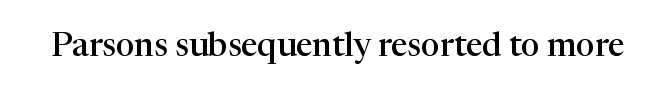
Rendered with straight, roman letterforms. Does the type have serifs? Yes, each stem ends in a small foot. Every letter is mildly thick-stroked: semibold rather than bold. Bare-footed words on every line. Compared with typical body copy, the letter spacing here is the same.
